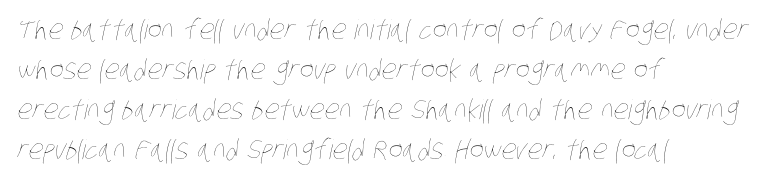
{"bold": "no", "underline": "no", "align": "left", "line_spacing": "normal", "line_spacing_ratio": 1.48, "letter_spacing": "normal", "letter_spacing_em": 0.0, "glyph_px": 27}
